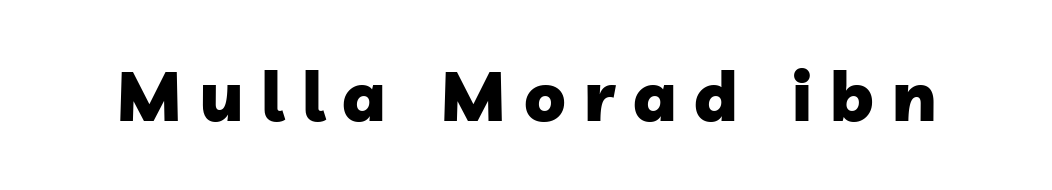
{"serif": "no", "bold": "yes", "weight": "heavy", "width": "normal", "stroke_contrast": "low", "x_height": "medium", "monospaced": "no", "underline": "no", "letter_spacing": "wide", "letter_spacing_em": 0.26, "glyph_px": 69}
